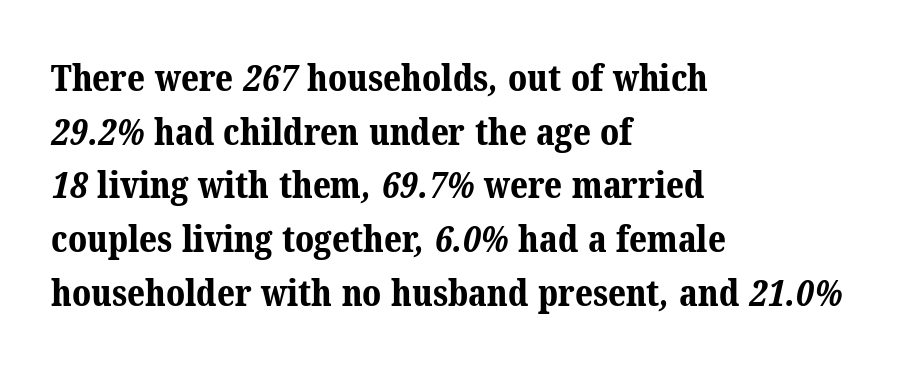
The gap between lines stays unmarked. Are there feet on the stems? There are — it's a serif. Notice how thick the strokes are: this is what a full bold looks like. There is no visible air inserted between adjacent glyphs. Leading: standard. Note the varied advance widths — an 'i' is clearly narrower than an 'm'.
